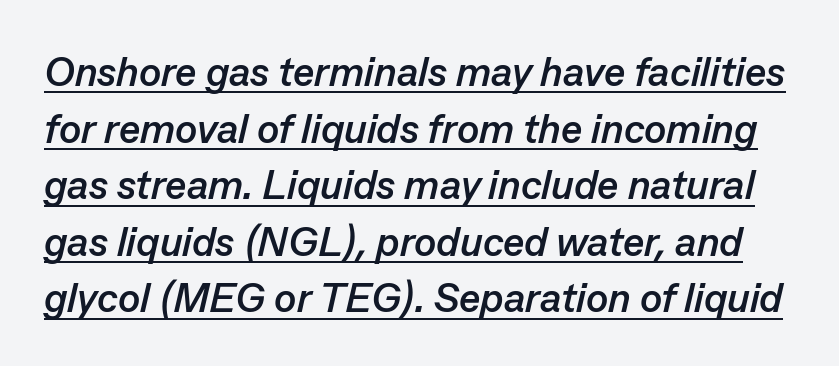
Q: Is the text bold? A: Yes.
Q: Is the text italic (slanted)? A: Yes, it leans right by about 13 degrees.
Q: Is the text underlined? A: Yes.
Q: Is the spacing between letters normal or unusually wide? A: Normal.
Q: Is the spacing between lines tight, normal or loose? A: Normal.
Q: Width (condensed, normal, or wide)? A: Normal.
Q: Stroke contrast? A: Low.
Q: x-height? A: Medium.
Q: Monospaced? A: No.
